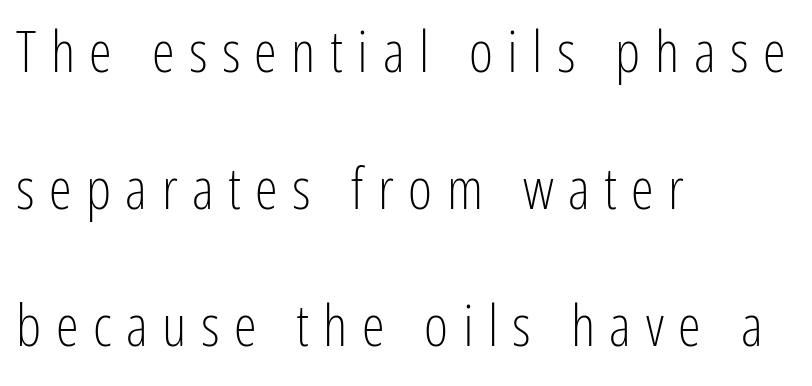
Q: Is the text bold? A: No.
Q: Is the text italic (slanted)? A: No, it is upright.
Q: Is the typeface a serif or a sans-serif typeface? A: Sans-serif.
Q: Is the text underlined? A: No.
Q: How is the paragraph aligned? A: Left-aligned.
Q: Is the spacing between letters normal or unusually wide? A: Unusually wide.
Q: Is the spacing between lines tight, normal or loose? A: Loose.
Q: Width (condensed, normal, or wide)? A: Condensed.
Q: Stroke contrast? A: Low.
Q: x-height? A: Medium.
Q: Monospaced? A: No.
